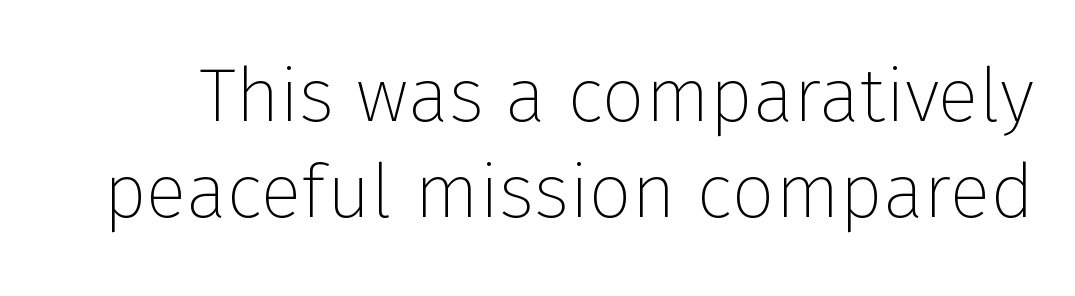
The image shows 76 px thin sans-serif type, upright; set normal line spacing (1.26x), normal letter spacing, not underlined; low stroke contrast and a medium x-height.
